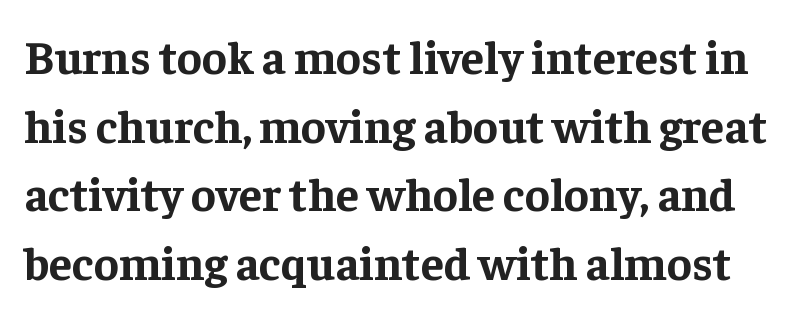
Q: Is the text bold? A: Yes.
Q: Is the text italic (slanted)? A: No, it is upright.
Q: Is the typeface a serif or a sans-serif typeface? A: Serif.
Q: Is the text underlined? A: No.
Q: Is the spacing between letters normal or unusually wide? A: Normal.
Q: Is the spacing between lines tight, normal or loose? A: Normal.
Q: Width (condensed, normal, or wide)? A: Normal.
Q: Stroke contrast? A: Low.
Q: x-height? A: Medium.
Q: Monospaced? A: No.
